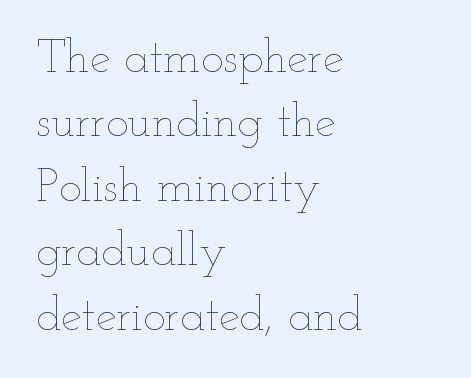
No word sits above an underline. Teacher's note: observe the even left margin — that is flush-left alignment. Between one letter and the next there's only the usual sliver of space. Reading down the column, the eye jumps a familiar distance to each next line. The font is comparable to plain body text, perhaps lighter. Italic? Not at all — the glyphs are vertical.
